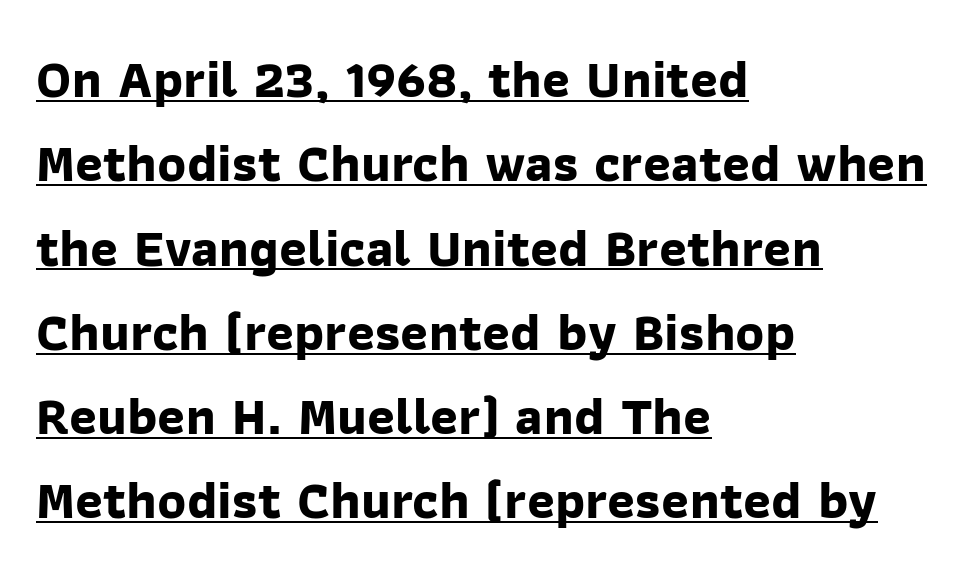
{"serif": "no", "bold": "yes", "weight": "bold", "width": "normal", "stroke_contrast": "low", "x_height": "medium", "monospaced": "no", "underline": "yes", "align": "left", "line_spacing": "normal", "line_spacing_ratio": 1.59, "letter_spacing": "normal", "letter_spacing_em": 0.0, "glyph_px": 53}
